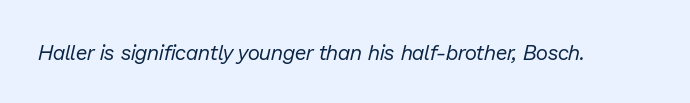
The image shows 21 px text type, italic (leaning right); set normal letter spacing, not underlined.
